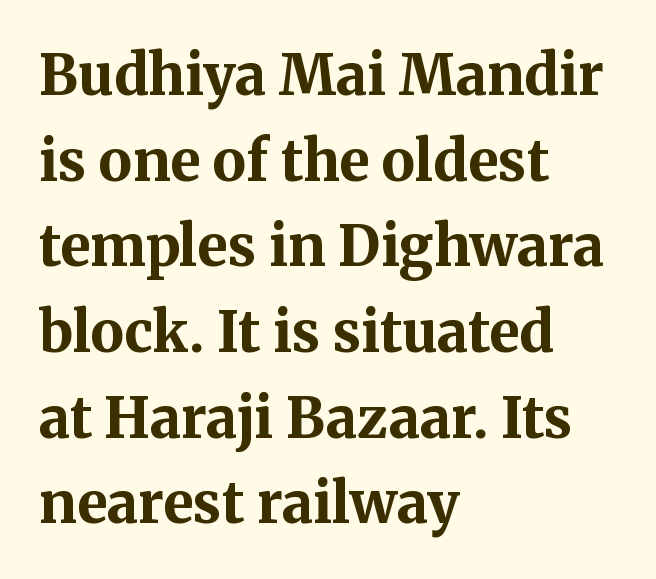
The image shows 56 px bold serif type, upright; set left-aligned, normal line spacing (1.53x), normal letter spacing, not underlined; medium stroke contrast and a medium x-height.
